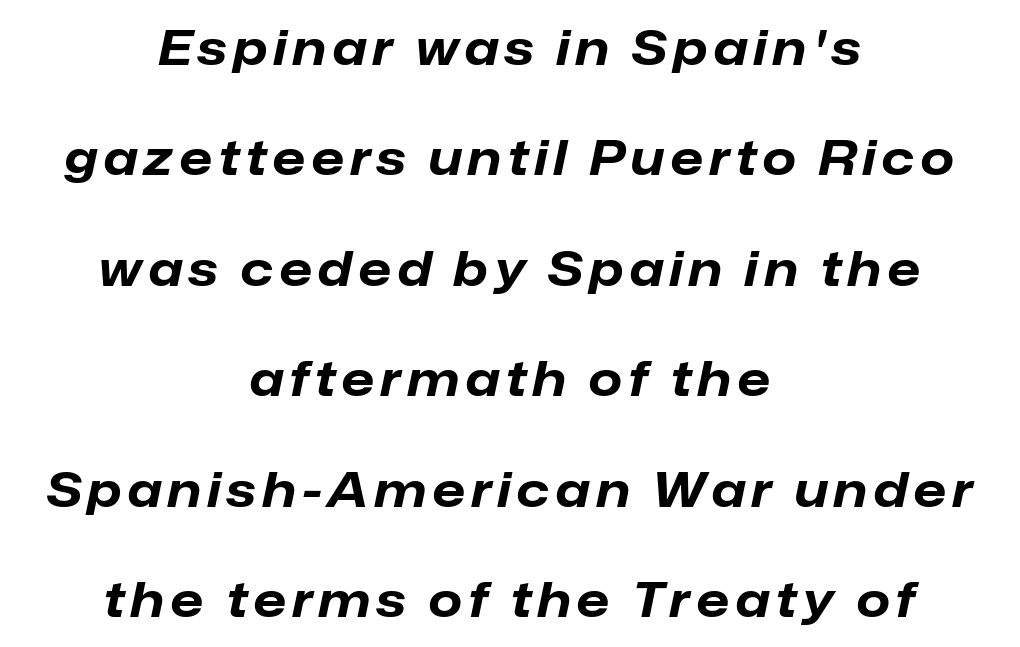
Q: Is the text bold? A: Yes.
Q: Is the text italic (slanted)? A: Yes, it leans right by about 12 degrees.
Q: Is the text underlined? A: No.
Q: How is the paragraph aligned? A: Centered.
Q: Is the spacing between lines tight, normal or loose? A: Loose.
Q: Width (condensed, normal, or wide)? A: Normal.
Q: Stroke contrast? A: Low.
Q: x-height? A: Medium.
Q: Monospaced? A: No.
